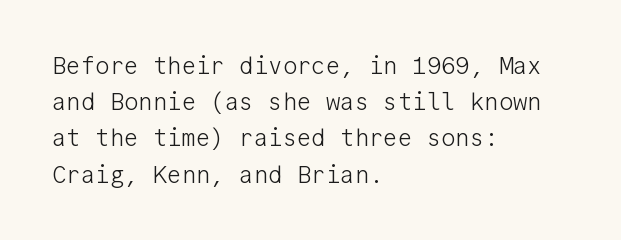
{"italic": "no", "bold": "no", "underline": "no", "align": "left", "line_spacing": "normal", "line_spacing_ratio": 1.51, "letter_spacing": "normal", "letter_spacing_em": 0.0, "glyph_px": 24}
